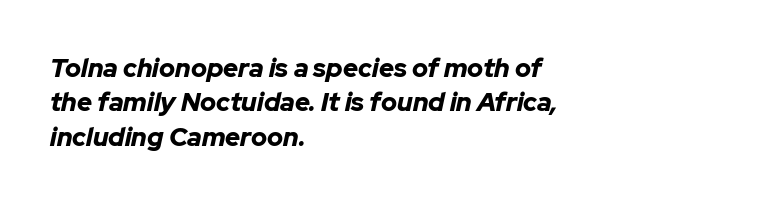
{"italic": "yes", "lean": "right", "slant_degrees": 12, "bold": "yes", "underline": "no", "align": "left", "line_spacing": "normal", "line_spacing_ratio": 1.32, "letter_spacing": "normal", "letter_spacing_em": 0.0, "glyph_px": 26}
